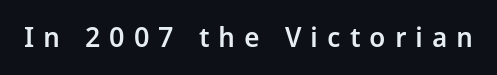
The space directly below the letters is spotless. You could only call the tracking loose — the letters float apart. Font category for this specimen: sans-serif. Proportional: the letters do not fall into vertical columns. What weight is shown? A semibold, between regular and bold. The type sits square on the baseline with zero lean.
